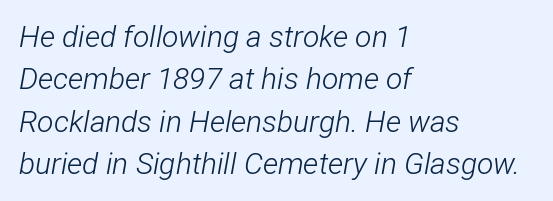
Q: Is the text bold? A: No.
Q: Is the text italic (slanted)? A: Yes, it leans right by about 12 degrees.
Q: Is the text underlined? A: No.
Q: How is the paragraph aligned? A: Left-aligned.
Q: Is the spacing between letters normal or unusually wide? A: Normal.
Q: Is the spacing between lines tight, normal or loose? A: Normal.
Q: Width (condensed, normal, or wide)? A: Condensed.
Q: Stroke contrast? A: Low.
Q: x-height? A: Medium.
Q: Monospaced? A: No.
